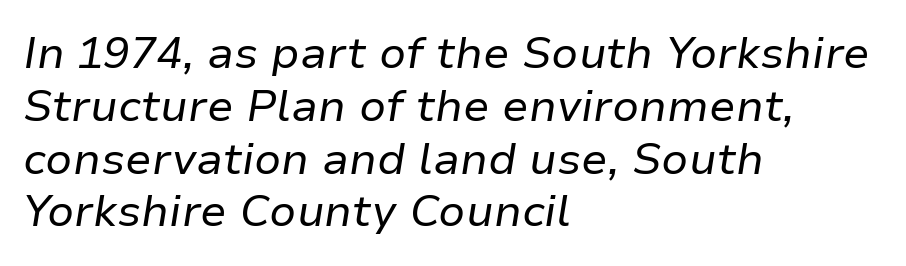
{"italic": "yes", "lean": "right", "slant_degrees": 9, "bold": "no", "weight": "regular", "width": "normal", "stroke_contrast": "low", "x_height": "medium", "monospaced": "no", "underline": "no", "align": "left", "line_spacing_ratio": 1.2, "letter_spacing": "normal", "letter_spacing_em": 0.0, "glyph_px": 44}
